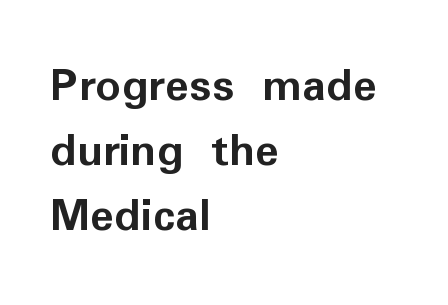
The passage shown is emphatically bold. Layout note: lines flush left. Here the designer chose a conventional face with non-uniform glyph widths. The designer left line spacing at the default.
